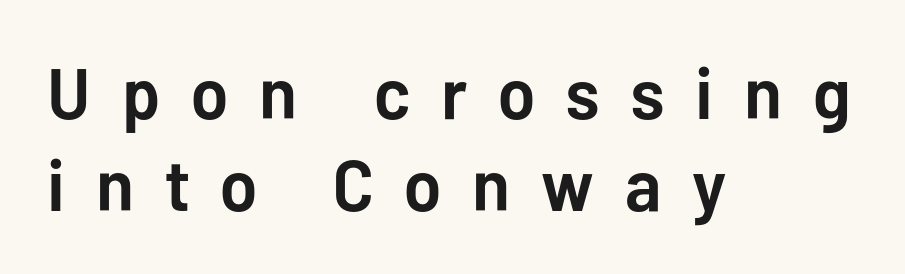
{"serif": "no", "italic": "no", "bold": "yes", "weight": "semibold", "width": "normal", "stroke_contrast": "low", "x_height": "medium", "monospaced": "no", "underline": "no", "align": "left", "line_spacing": "normal", "line_spacing_ratio": 1.28, "letter_spacing": "wide", "letter_spacing_em": 0.43, "glyph_px": 72}
